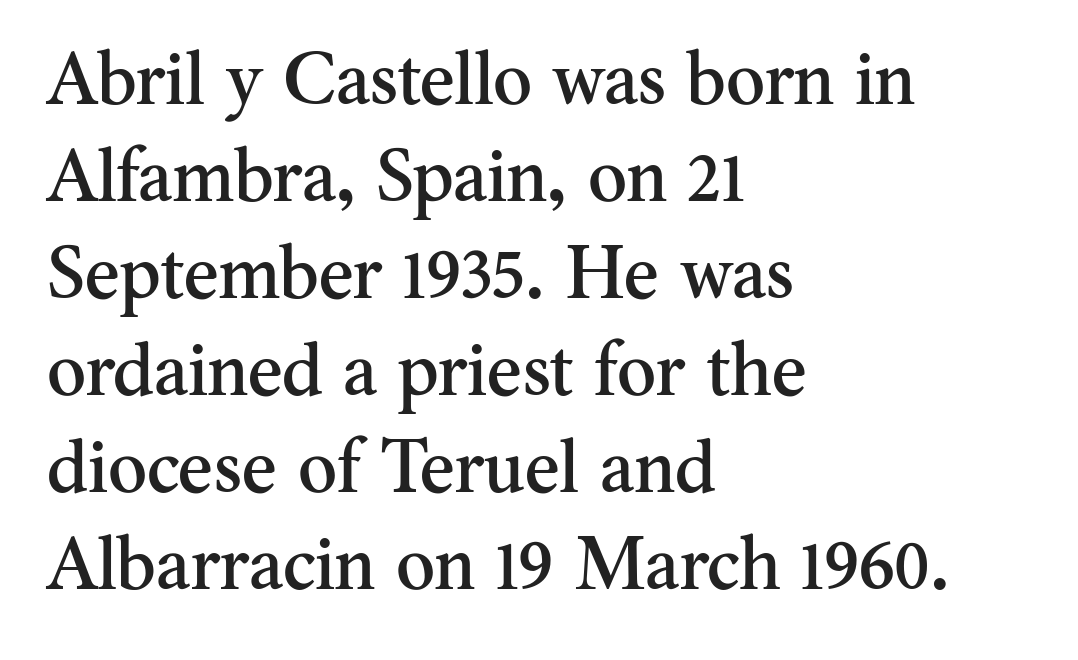
Q: Is the text italic (slanted)? A: No, it is upright.
Q: Is the typeface a serif or a sans-serif typeface? A: Serif.
Q: Is the text underlined? A: No.
Q: How is the paragraph aligned? A: Left-aligned.
Q: Is the spacing between letters normal or unusually wide? A: Normal.
Q: Is the spacing between lines tight, normal or loose? A: Normal.
Q: Width (condensed, normal, or wide)? A: Normal.
Q: Stroke contrast? A: Medium.
Q: x-height? A: Small.
Q: Monospaced? A: No.
